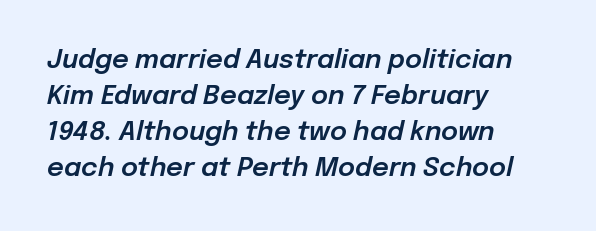
Q: Is the text italic (slanted)? A: Yes, it leans right by about 12 degrees.
Q: Is the text underlined? A: No.
Q: How is the paragraph aligned? A: Left-aligned.
Q: Is the spacing between letters normal or unusually wide? A: Normal.
Q: Is the spacing between lines tight, normal or loose? A: Normal.
